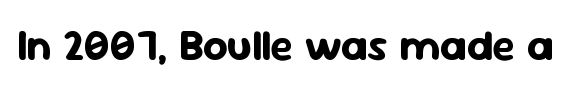
Q: Is the text bold? A: Yes.
Q: Is the text italic (slanted)? A: No, it is upright.
Q: Is the typeface a serif or a sans-serif typeface? A: Sans-serif.
Q: Is the text underlined? A: No.
Q: Is the spacing between letters normal or unusually wide? A: Normal.
Q: Width (condensed, normal, or wide)? A: Normal.
Q: Stroke contrast? A: Low.
Q: x-height? A: Medium.
Q: Monospaced? A: No.
